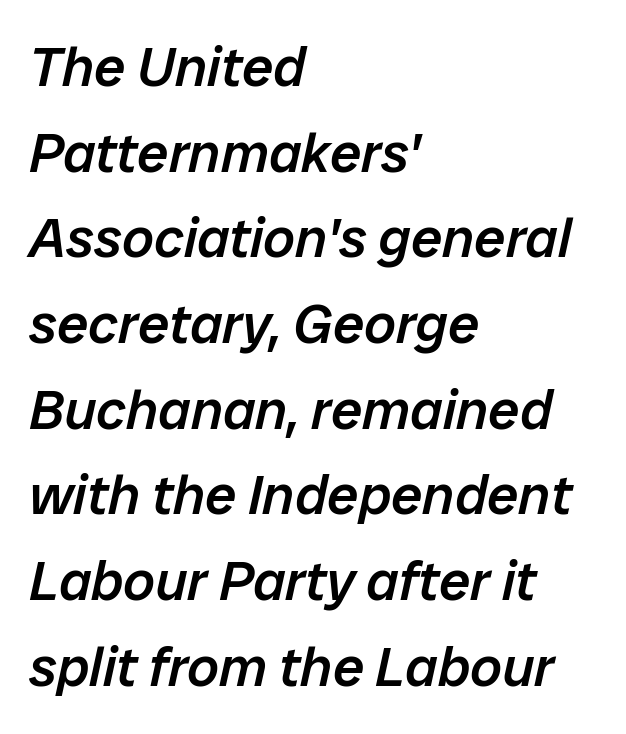
{"italic": "yes", "lean": "right", "slant_degrees": 12, "bold": "semi", "weight": "semibold", "width": "normal", "stroke_contrast": "low", "x_height": "medium", "monospaced": "no", "underline": "no", "align": "left", "line_spacing": "normal", "line_spacing_ratio": 1.53, "letter_spacing": "normal", "letter_spacing_em": 0.0, "glyph_px": 56}
